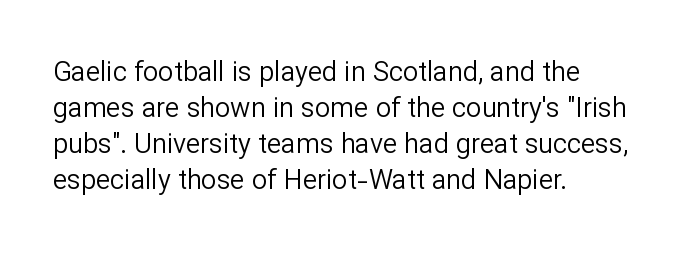
The image shows 27 px text type, upright; set left-aligned, normal line spacing (1.33x), normal letter spacing, not underlined.
